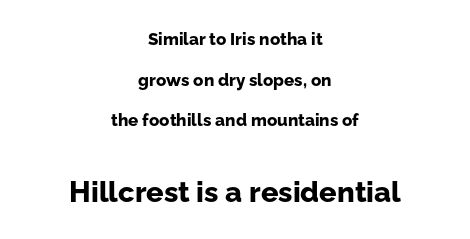
The area under the type is left untouched. Leftover space on each line is divided equally before and after the words. The rendering keeps characters at their native spacing. In this sample the second text group is rendered at the bigger scale. These lines are rendered in a variable-pitch font. Interline gaps are noticeably wide in this sample.
